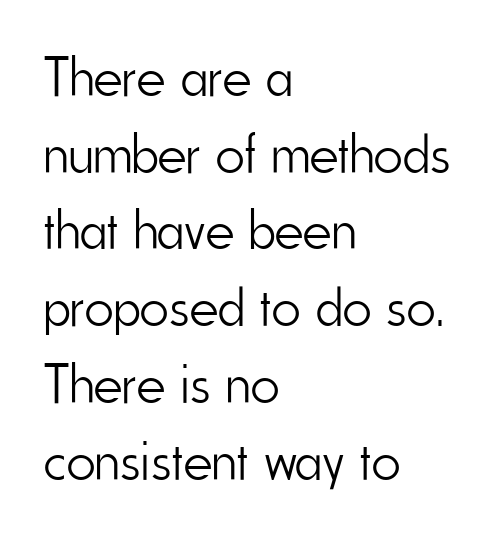
Q: Is the text bold? A: No.
Q: Is the text italic (slanted)? A: No, it is upright.
Q: Is the typeface a serif or a sans-serif typeface? A: Sans-serif.
Q: Is the text underlined? A: No.
Q: How is the paragraph aligned? A: Left-aligned.
Q: Is the spacing between letters normal or unusually wide? A: Normal.
Q: Is the spacing between lines tight, normal or loose? A: Normal.
Q: Width (condensed, normal, or wide)? A: Condensed.
Q: Stroke contrast? A: Low.
Q: x-height? A: Small.
Q: Monospaced? A: No.
